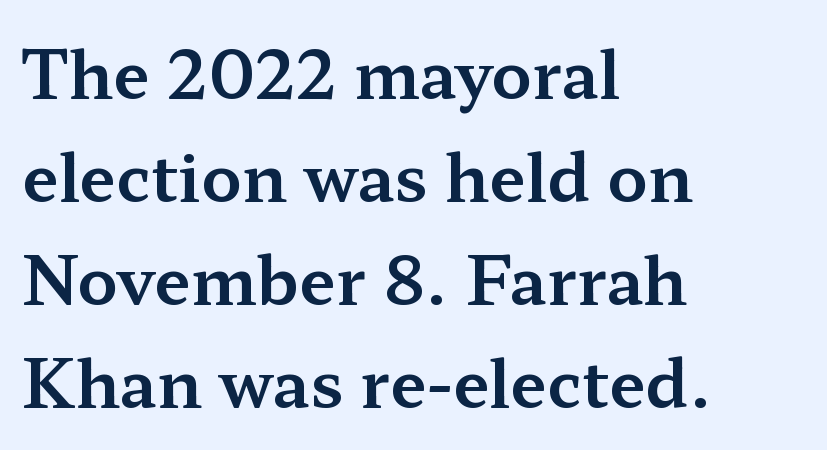
The font's upright variant was chosen for this text. Summary of vertical rhythm: regular, with standard interline spacing. A typesetter would label this face a serif. Beneath every word, the page is bare.
